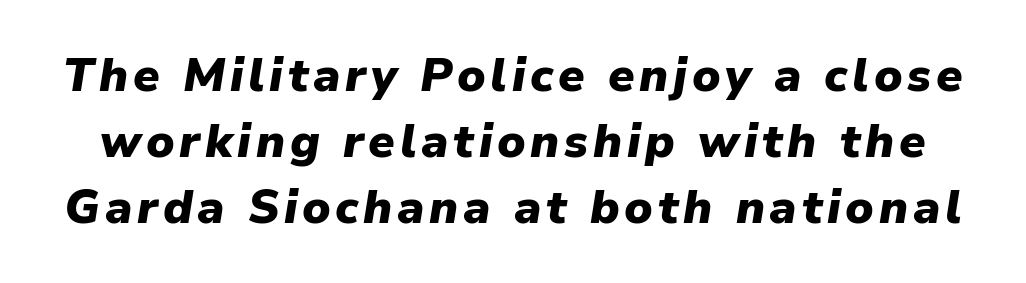
A typesetter would call this proportional, since set widths differ per character. The glyphs look as if they've been sheared to an angle. Strong, thick strokes mark this as bold type. Line spacing here is normal. A clean baseline with only descenders dipping below it.
